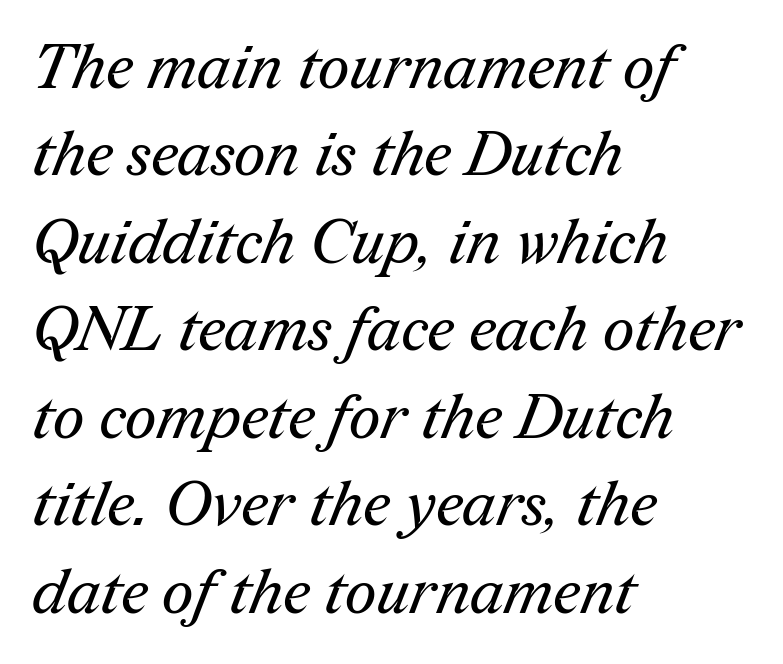
The image shows 62 px regular-weight serif type; set left-aligned, normal line spacing (1.41x), normal letter spacing, not underlined; medium stroke contrast and a medium x-height.
